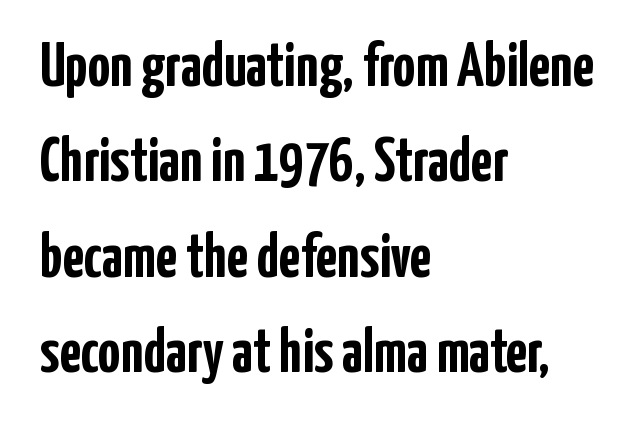
{"serif": "no", "italic": "no", "bold": "yes", "weight": "semibold", "width": "condensed", "stroke_contrast": "low", "x_height": "medium", "monospaced": "no", "underline": "no", "align": "left", "line_spacing": "normal", "line_spacing_ratio": 1.54, "letter_spacing": "normal", "letter_spacing_em": 0.0, "glyph_px": 62}
